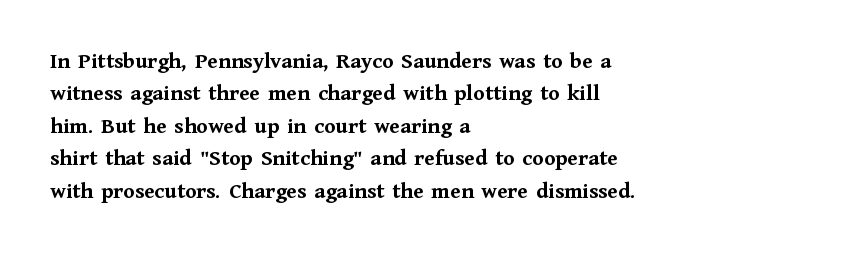
The image shows 23 px bold type, upright; set left-aligned, normal line spacing (1.41x), normal letter spacing, not underlined.
